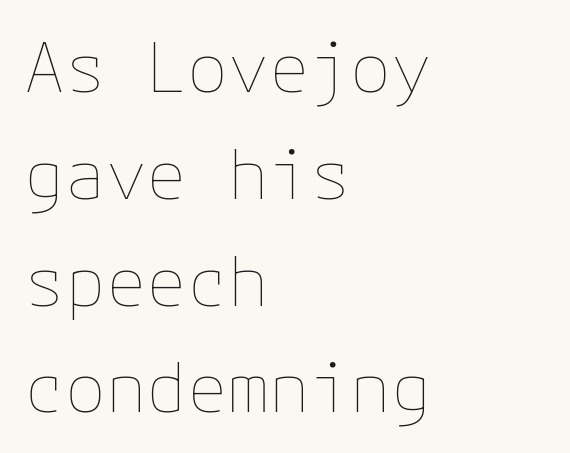
Q: Is the text bold? A: No.
Q: Is the text italic (slanted)? A: No, it is upright.
Q: Is the text underlined? A: No.
Q: How is the paragraph aligned? A: Left-aligned.
Q: Is the spacing between letters normal or unusually wide? A: Normal.
Q: Is the spacing between lines tight, normal or loose? A: Normal.
Q: Width (condensed, normal, or wide)? A: Normal.
Q: Stroke contrast? A: Low.
Q: x-height? A: Medium.
